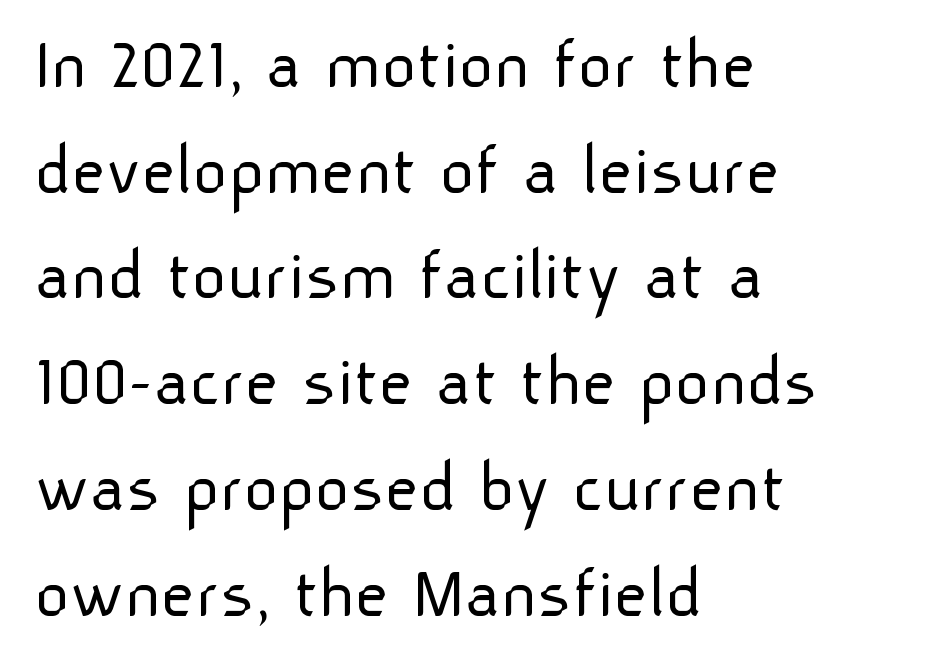
A student would call this left alignment; a typographer would say flush left, rag right. If you drew a line through each stem, it would be perfectly vertical. Rows of type keep a routine distance in the vertical direction. Caption: face not bold, strokes unweighted. The specimen omits any rule beneath the text block's lines. Here the designer chose a conventional face with non-uniform glyph widths.
